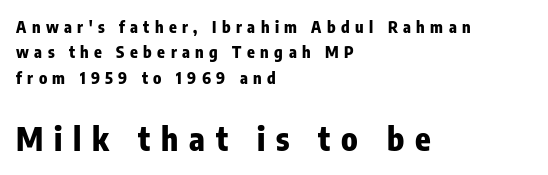
The horizontal fit of the characters is loose and conspicuously gappy. Plenty of ink on the page — the face is bold. The designer went with a sans here, leaving each stem footless. Every character sits straight up, as roman type does. Visually the block forms a straight wall on the left and a jagged coastline on the right.
